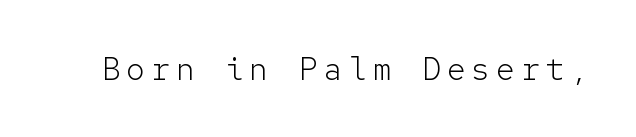
The words here are not underlined. Nothing heavy about these letters — not bold at all. These lines are rendered in a fixed-pitch font. To sum up the face: it is a sans, with no serifs. Italic: no, the glyphs are upright roman.
